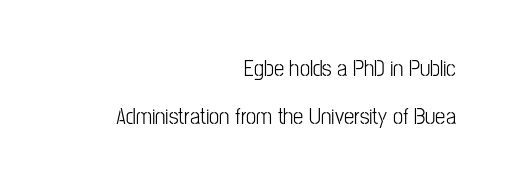
This reads as an unemphasized weight, regular at the heaviest. Bare-footed words on every line. Rendered with straight, roman letterforms. Caption: multi-line text, flush right, ragged left.
